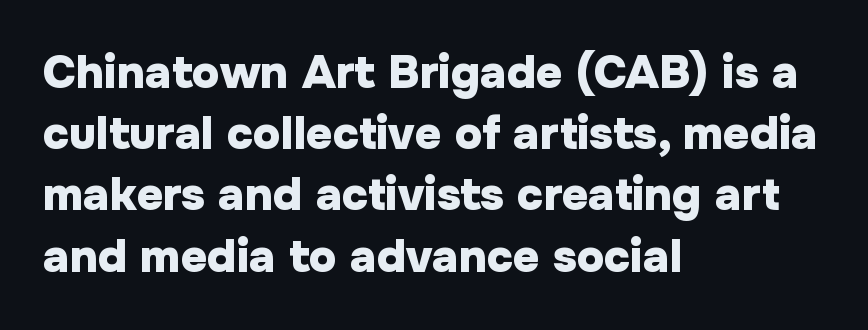
Q: Is the text bold? A: Yes.
Q: Is the text italic (slanted)? A: No, it is upright.
Q: Is the typeface a serif or a sans-serif typeface? A: Sans-serif.
Q: Is the text underlined? A: No.
Q: How is the paragraph aligned? A: Left-aligned.
Q: Is the spacing between letters normal or unusually wide? A: Normal.
Q: Is the spacing between lines tight, normal or loose? A: Normal.
Q: Width (condensed, normal, or wide)? A: Normal.
Q: Stroke contrast? A: Low.
Q: x-height? A: Medium.
Q: Monospaced? A: No.
